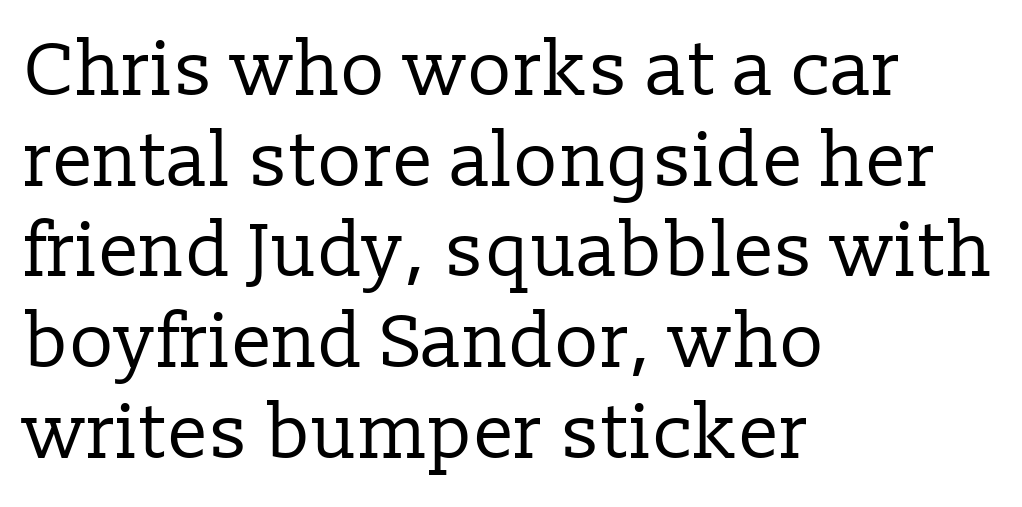
The image shows 75 px regular-weight serif type, upright; set left-aligned, line spacing 1.21x, normal letter spacing, not underlined; low stroke contrast and a medium x-height.
